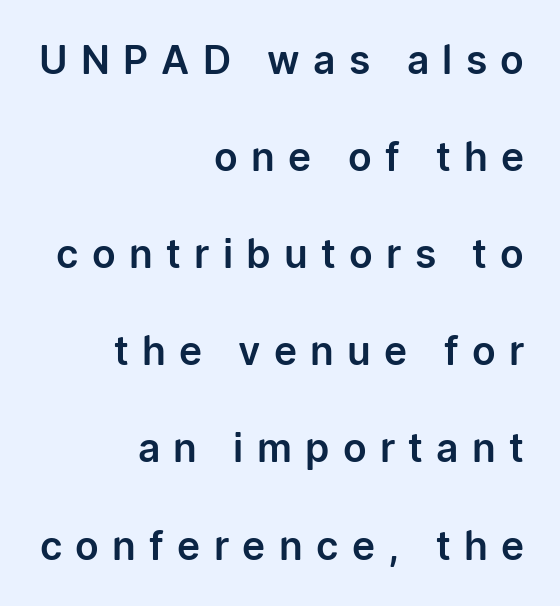
The image shows 39 px sans-serif type, upright; set right-aligned, loose line spacing (2.49x), unusually wide letter spacing (+0.34 em), not underlined; low stroke contrast and a medium x-height.
